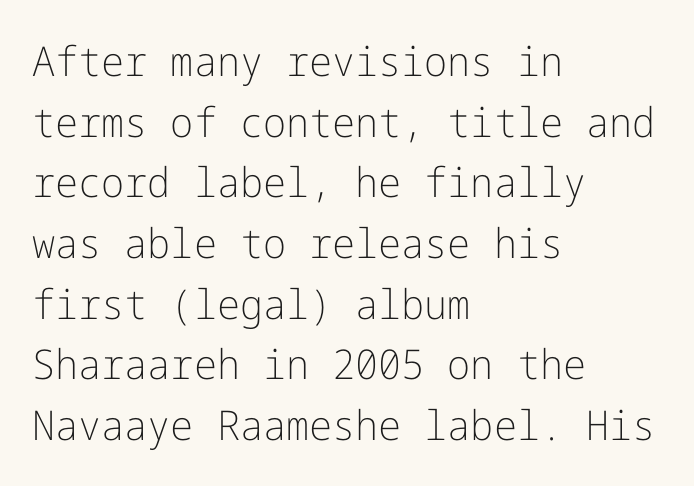
Q: Is the text bold? A: No.
Q: Is the text italic (slanted)? A: No, it is upright.
Q: Is the typeface a serif or a sans-serif typeface? A: Sans-serif.
Q: Is the text underlined? A: No.
Q: How is the paragraph aligned? A: Left-aligned.
Q: Is the spacing between letters normal or unusually wide? A: Normal.
Q: Is the spacing between lines tight, normal or loose? A: Normal.
Q: Width (condensed, normal, or wide)? A: Normal.
Q: Stroke contrast? A: Low.
Q: x-height? A: Medium.
